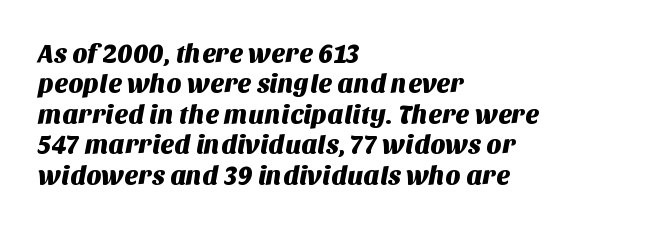
The image shows 26 px text type; set left-aligned, line spacing 1.17x, normal letter spacing, not underlined.
